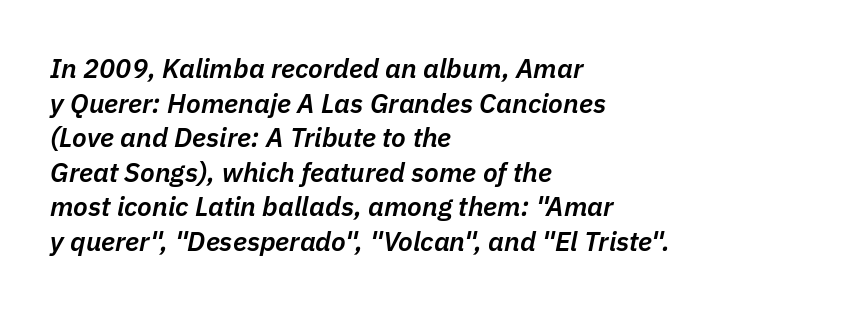
The image shows 27 px text type, italic (leaning right); set left-aligned, normal line spacing (1.28x), normal letter spacing, not underlined.
